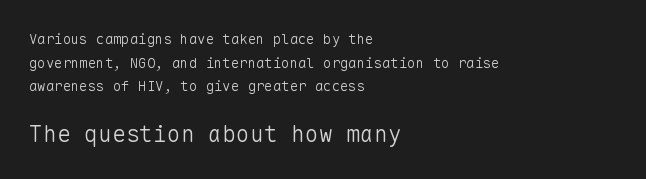
{"italic": "no", "bold": "no", "underline": "no", "align": "left", "line_spacing": "normal", "line_spacing_ratio": 1.69, "letter_spacing": "normal", "letter_spacing_em": 0.0, "larger_block": "second", "size_ratio": 1.64, "glyph_px": 23}
